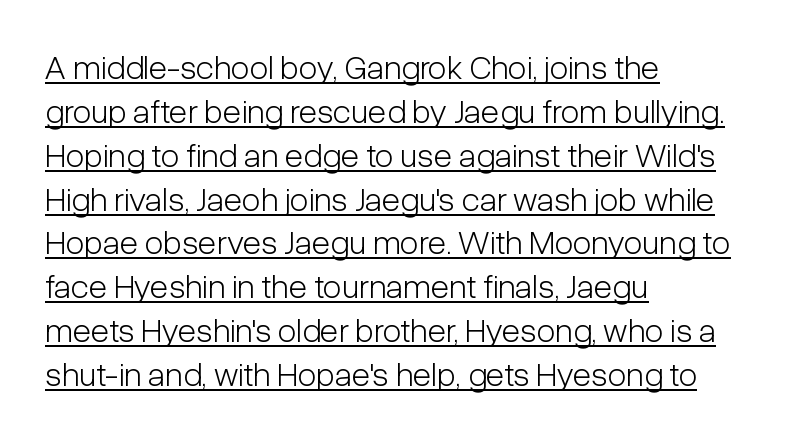
No extra ink here — the face is not bold. The type family on display is of the sans-serif kind. The rows are spaced the way most documents space them. All the whitespace from short lines collects on the right.
